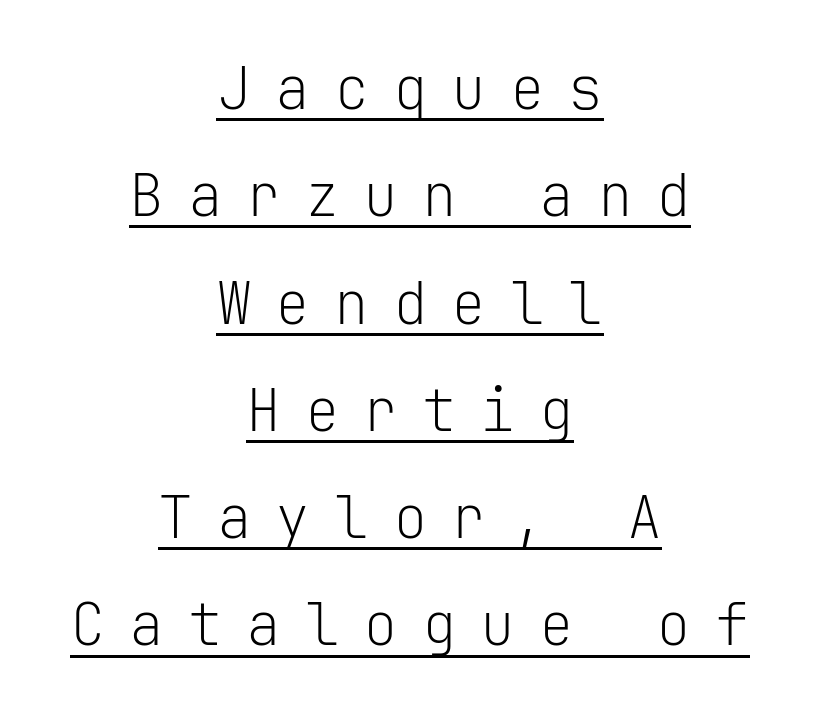
The face used here appears with an underline applied. Each line is balanced around a shared central axis. The passage shown is typeset with a sans-serif family. The line texture is sparse and dotted thanks to wide tracking.
